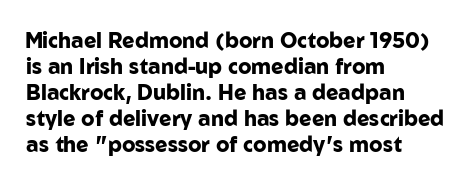
{"italic": "no", "bold": "yes", "underline": "no", "align": "left", "line_spacing_ratio": 1.24, "letter_spacing": "normal", "letter_spacing_em": 0.0, "glyph_px": 21}
